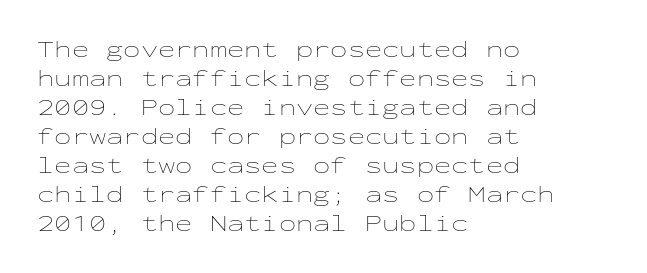
The image shows 23 px text type, upright; set left-aligned, normal line spacing (1.26x), normal letter spacing, not underlined.
